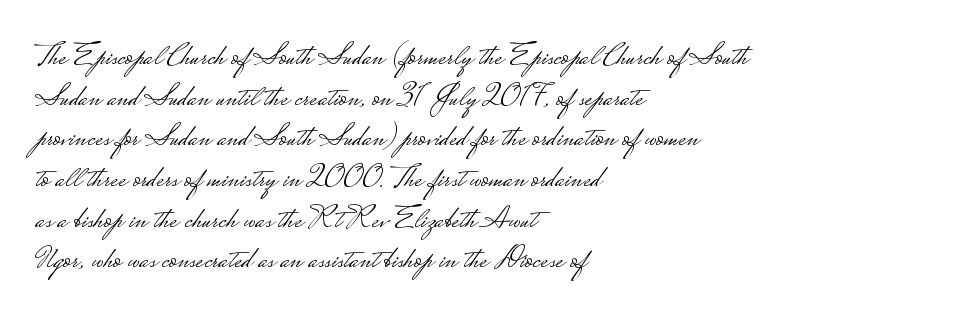
Q: Is the text bold? A: No.
Q: Is the text italic (slanted)? A: Yes.
Q: Is the typeface a serif or a sans-serif typeface? A: Sans-serif.
Q: Is the text underlined? A: No.
Q: How is the paragraph aligned? A: Left-aligned.
Q: Is the spacing between letters normal or unusually wide? A: Normal.
Q: Is the spacing between lines tight, normal or loose? A: Normal.
Q: Width (condensed, normal, or wide)? A: Wide.
Q: Stroke contrast? A: Low.
Q: Monospaced? A: No.
